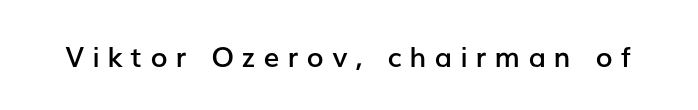
Just letters on the line, the space beneath them empty. Caption: expanded tracking, letters set apart. Look at the bottom of the vertical strokes: they stop flat, with no serifs. Is this a fixed-width face? No — the glyphs have proportional, varying widths. Nope, not italic — everything's standing straight.
